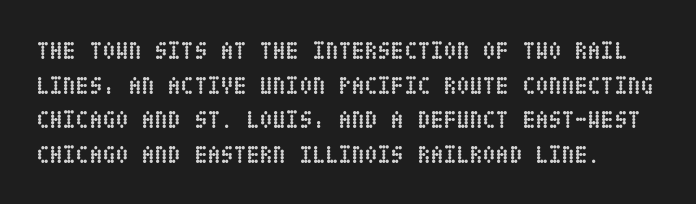
{"italic": "no", "bold": "yes", "underline": "no", "line_spacing": "normal", "line_spacing_ratio": 1.44, "letter_spacing": "normal", "letter_spacing_em": 0.0, "glyph_px": 24}
